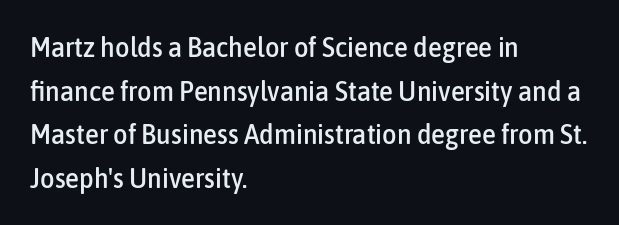
The image shows 28 px condensed sans-serif type, upright; set left-aligned, normal line spacing (1.56x), normal letter spacing, not underlined; low stroke contrast and a medium x-height.
